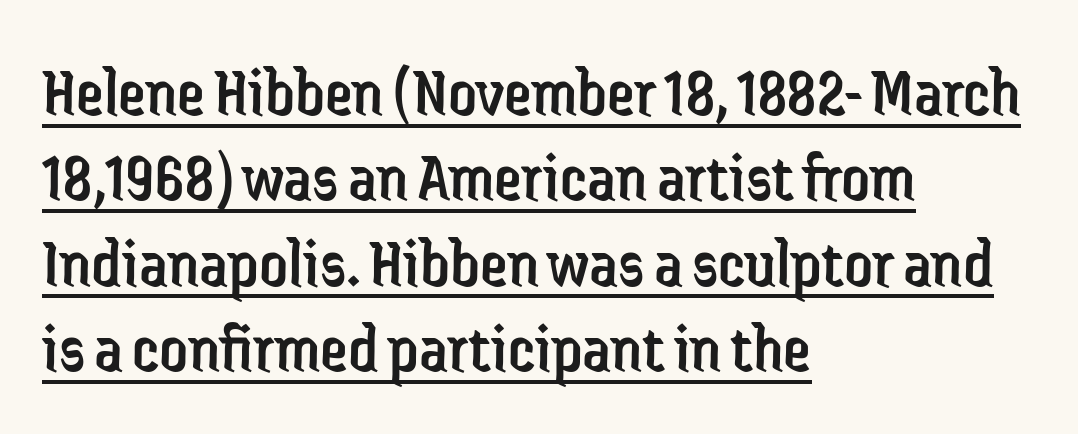
{"serif": "no", "italic": "no", "bold": "no", "weight": "regular", "width": "condensed", "stroke_contrast": "low", "x_height": "medium", "monospaced": "no", "underline": "yes", "align": "left", "line_spacing_ratio": 1.22, "letter_spacing": "normal", "letter_spacing_em": 0.0, "glyph_px": 70}
